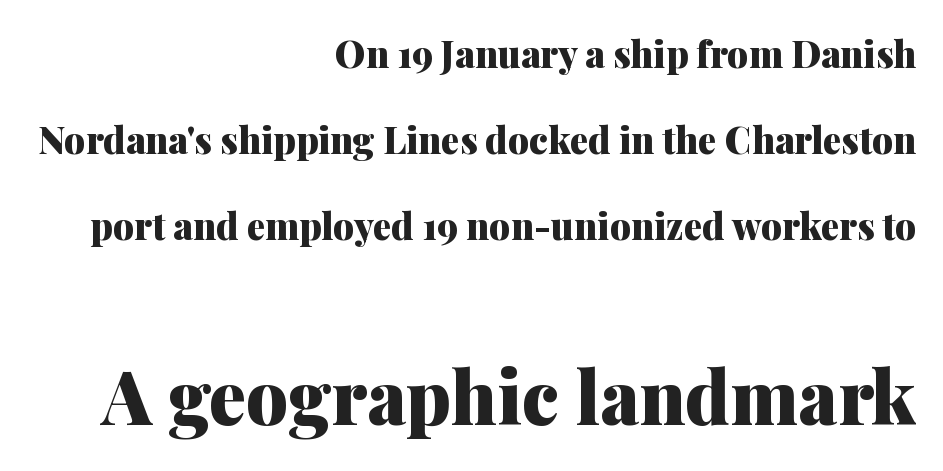
{"serif": "yes", "italic": "no", "bold": "yes", "weight": "heavy", "width": "normal", "stroke_contrast": "medium", "x_height": "medium", "monospaced": "no", "underline": "no", "align": "right", "line_spacing": "loose", "line_spacing_ratio": 2.32, "letter_spacing": "normal", "letter_spacing_em": 0.0, "larger_block": "second", "size_ratio": 2.0, "glyph_px": 74}
